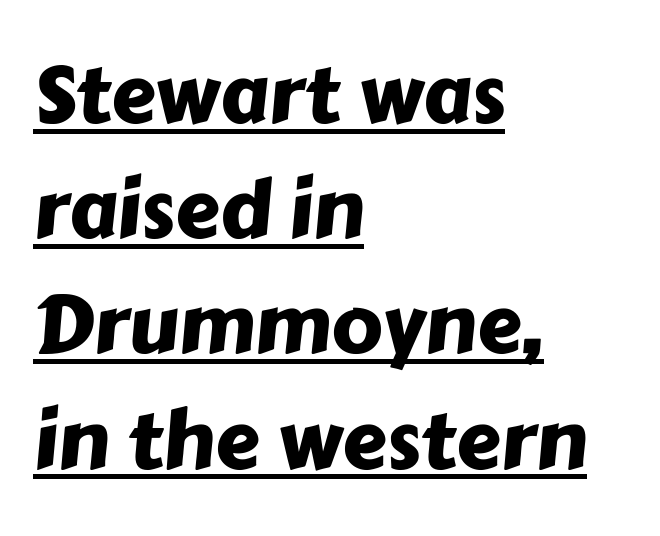
Q: Is the typeface a serif or a sans-serif typeface? A: Sans-serif.
Q: Is the text underlined? A: Yes.
Q: How is the paragraph aligned? A: Left-aligned.
Q: Is the spacing between letters normal or unusually wide? A: Normal.
Q: Is the spacing between lines tight, normal or loose? A: Normal.
Q: Width (condensed, normal, or wide)? A: Normal.
Q: Stroke contrast? A: Low.
Q: x-height? A: Medium.
Q: Monospaced? A: No.
